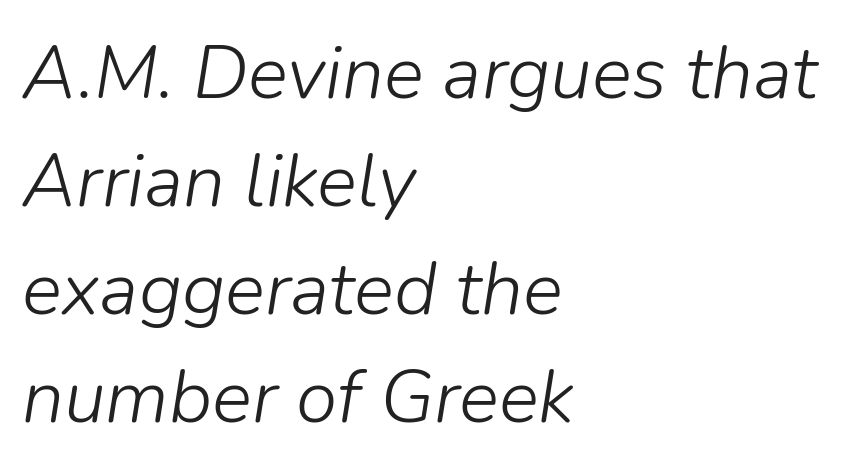
The image shows 75 px light type, italic (leaning right); set left-aligned, normal line spacing (1.44x), normal letter spacing, not underlined; low stroke contrast and a medium x-height.
